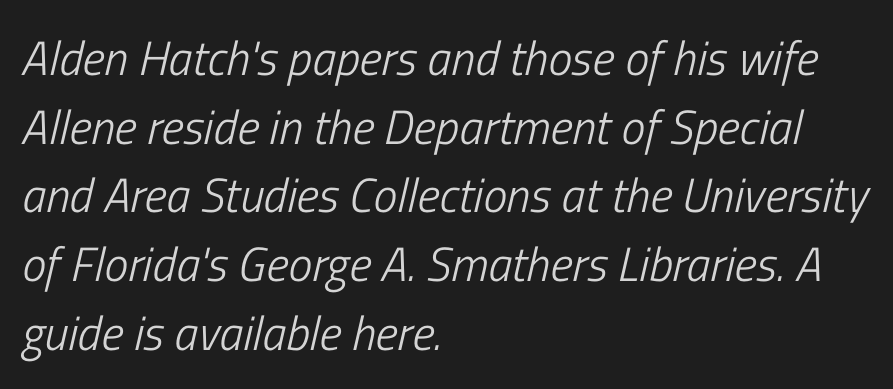
Q: Is the text bold? A: No.
Q: Is the text italic (slanted)? A: Yes, it leans right by about 13 degrees.
Q: Is the text underlined? A: No.
Q: How is the paragraph aligned? A: Left-aligned.
Q: Is the spacing between letters normal or unusually wide? A: Normal.
Q: Is the spacing between lines tight, normal or loose? A: Normal.
Q: Width (condensed, normal, or wide)? A: Condensed.
Q: Stroke contrast? A: Low.
Q: x-height? A: Medium.
Q: Monospaced? A: No.
